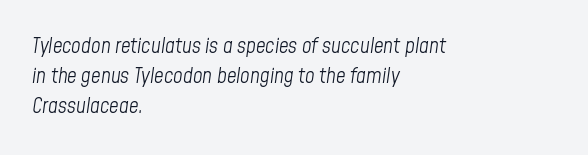
{"italic": "yes", "lean": "right", "slant_degrees": 8, "bold": "no", "underline": "no", "align": "left", "line_spacing": "normal", "line_spacing_ratio": 1.44, "letter_spacing": "normal", "letter_spacing_em": 0.0, "glyph_px": 21}
